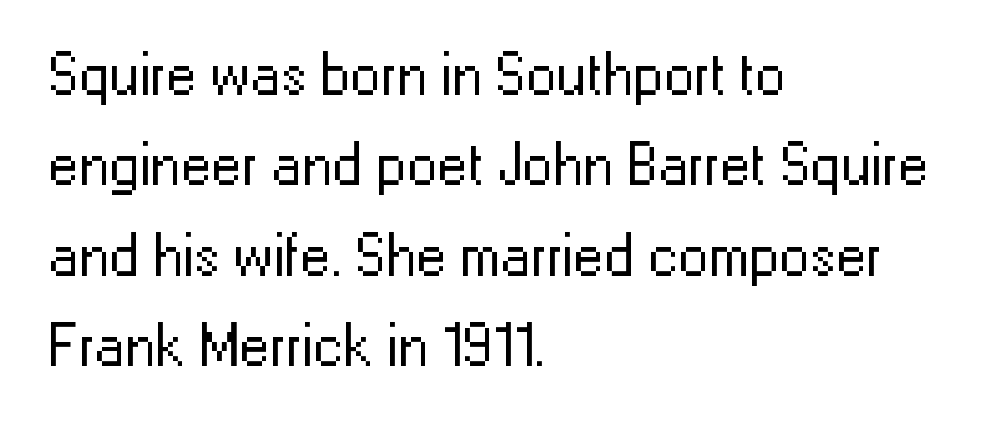
The image shows 61 px regular-weight sans-serif type, upright; set left-aligned, normal line spacing (1.48x), normal letter spacing, not underlined; low stroke contrast and a medium x-height.
